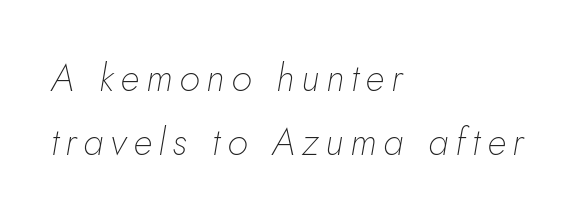
The image shows 38 px thin type, italic (leaning right); set left-aligned, normal line spacing (1.69x), not underlined; low stroke contrast and a small x-height.
